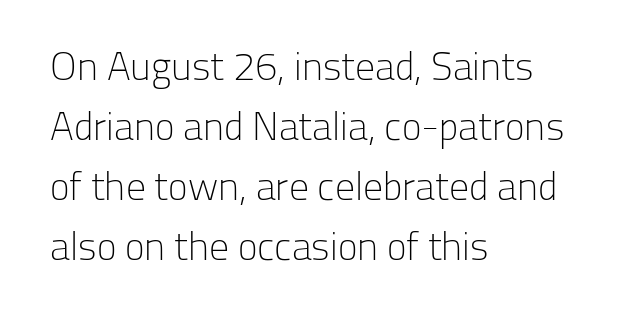
Q: Is the text bold? A: No.
Q: Is the text italic (slanted)? A: No, it is upright.
Q: Is the typeface a serif or a sans-serif typeface? A: Sans-serif.
Q: Is the text underlined? A: No.
Q: How is the paragraph aligned? A: Left-aligned.
Q: Is the spacing between letters normal or unusually wide? A: Normal.
Q: Is the spacing between lines tight, normal or loose? A: Normal.
Q: Width (condensed, normal, or wide)? A: Normal.
Q: Stroke contrast? A: Low.
Q: x-height? A: Medium.
Q: Monospaced? A: No.
